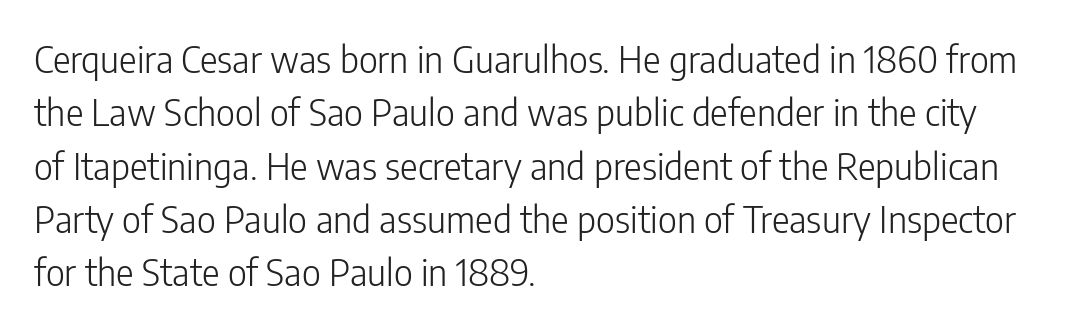
{"serif": "no", "italic": "no", "bold": "no", "weight": "light", "width": "condensed", "stroke_contrast": "low", "x_height": "medium", "monospaced": "no", "underline": "no", "align": "left", "line_spacing": "normal", "line_spacing_ratio": 1.44, "letter_spacing": "normal", "letter_spacing_em": 0.0, "glyph_px": 37}
